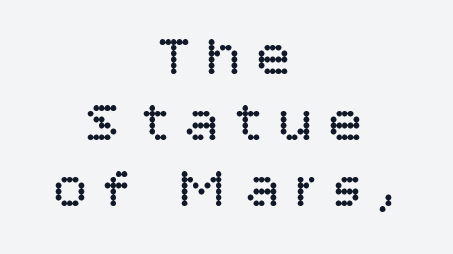
The image shows 57 px regular-weight sans-serif type, upright; set centered, line spacing 1.16x, unusually wide letter spacing (+0.27 em), not underlined; low stroke contrast and a large x-height.
